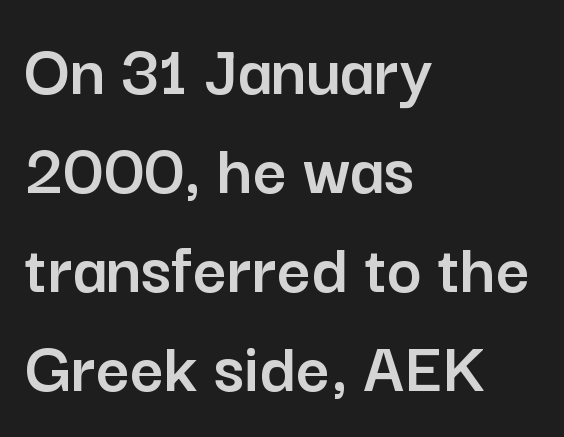
This is roman type, the default non-slanted kind. Is the block centered? No — it sits flush against the left margin. Is this a fixed-width face? No — the glyphs have proportional, varying widths. The letterforms sit shoulder to shoulder at normal distance.
